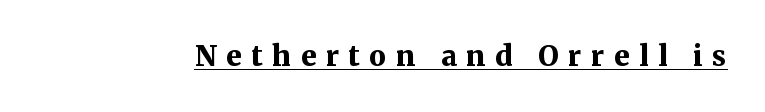
Q: Is the text bold? A: Yes.
Q: Is the text italic (slanted)? A: No, it is upright.
Q: Is the typeface a serif or a sans-serif typeface? A: Serif.
Q: Is the text underlined? A: Yes.
Q: Is the spacing between letters normal or unusually wide? A: Unusually wide.
Q: Width (condensed, normal, or wide)? A: Normal.
Q: Stroke contrast? A: Medium.
Q: x-height? A: Medium.
Q: Monospaced? A: No.
